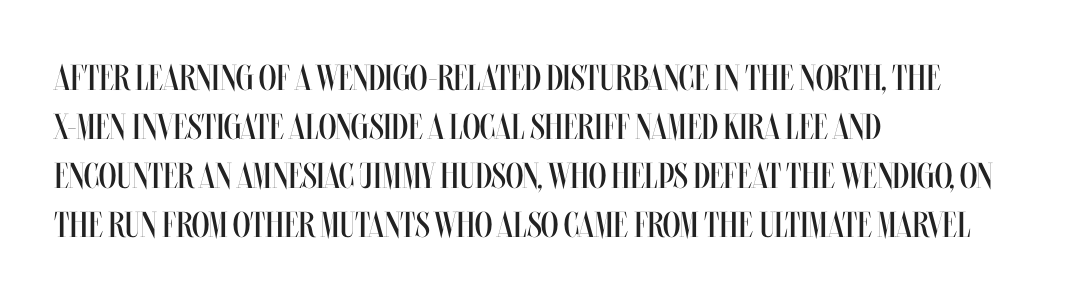
The image shows 36 px regular-weight, condensed type, upright; set left-aligned, normal line spacing (1.36x), normal letter spacing, not underlined; medium stroke contrast and a large x-height.
